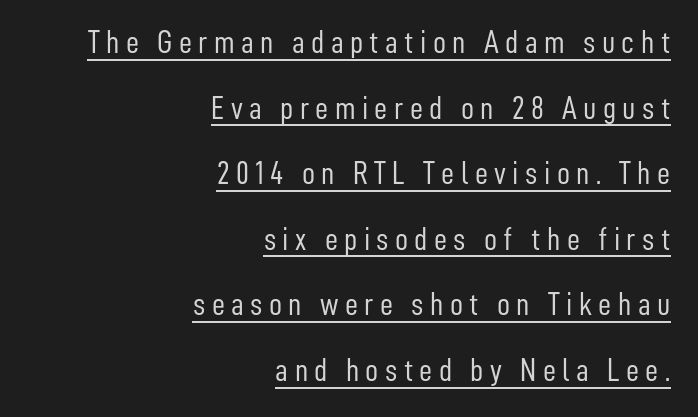
This is underlined copy, the kind a proofreader might mark for attention. The line-height multiplier appears high, well above default. If you drew a ruler down the right edge, every line would touch it. What kind of face is this? One without serifs — a sans. No heavy texture on the line: the type isn't bold.
